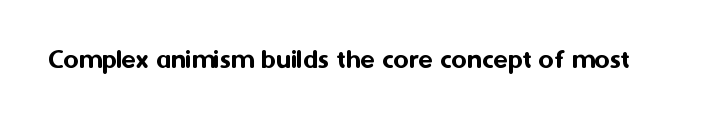
The image shows 29 px sans-serif type, upright; set normal letter spacing, not underlined; medium stroke contrast and a medium x-height.
